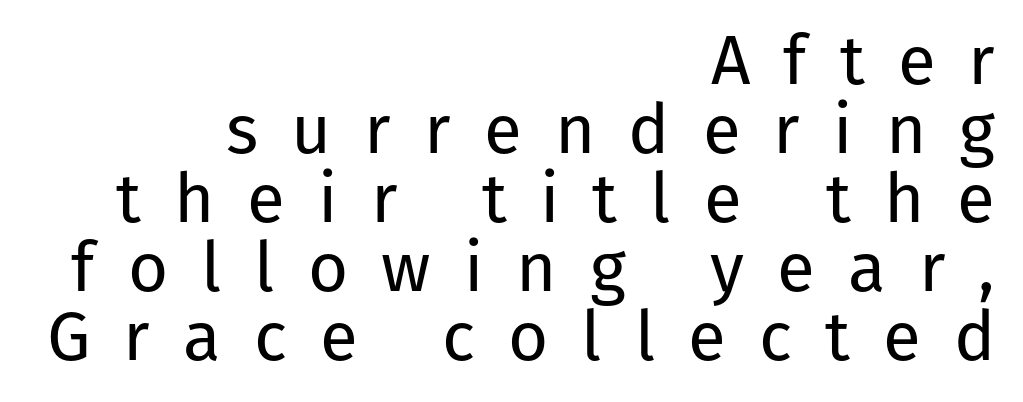
Whoever set this chose condensed vertical rhythm over breathing room. The lines in this sample share a right terminus and differ only in where they begin. The letters stand upright; this is a roman face. The rendering uses natural spacing where letterforms have individual widths. Does the type have serifs? No, each stem ends abruptly. The foot of each line stays bare and open.
